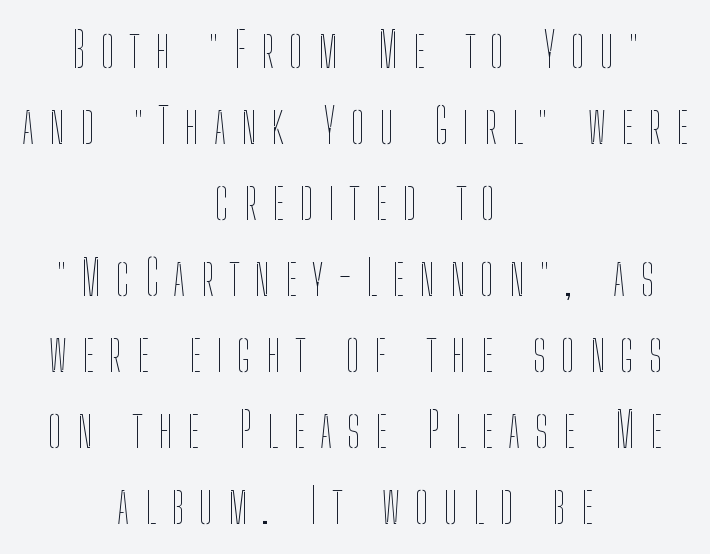
The cut favours lightness, reaching ordinary text weight at its darkest. One-word summary of the alignment: center. Beneath every word, the page is bare. The block of text has a typical density, with ordinary space between rows. Someone cranked the tracking dial way up on this one.
